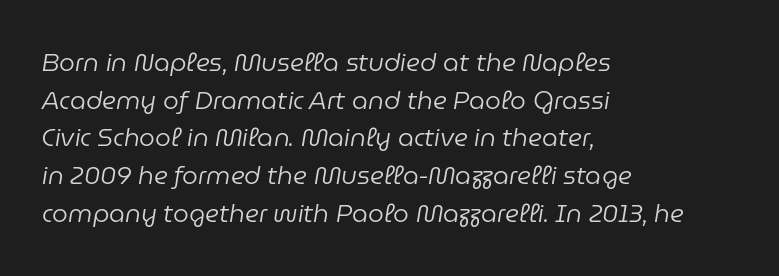
{"italic": "yes", "lean": "right", "slant_degrees": 9, "bold": "no", "underline": "no", "align": "left", "line_spacing": "normal", "line_spacing_ratio": 1.51, "letter_spacing": "normal", "letter_spacing_em": 0.0, "glyph_px": 25}
